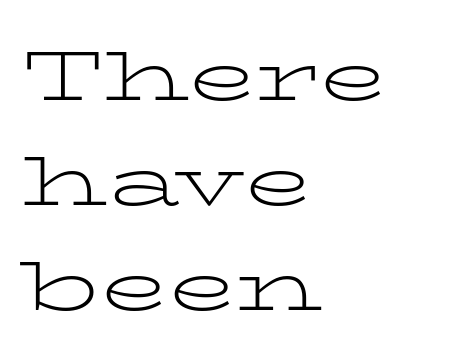
Q: Is the text bold? A: No.
Q: Is the text italic (slanted)? A: No, it is upright.
Q: Is the typeface a serif or a sans-serif typeface? A: Serif.
Q: Is the text underlined? A: No.
Q: How is the paragraph aligned? A: Left-aligned.
Q: Is the spacing between letters normal or unusually wide? A: Normal.
Q: Is the spacing between lines tight, normal or loose? A: Normal.
Q: Width (condensed, normal, or wide)? A: Wide.
Q: Stroke contrast? A: Low.
Q: x-height? A: Medium.
Q: Monospaced? A: No.
